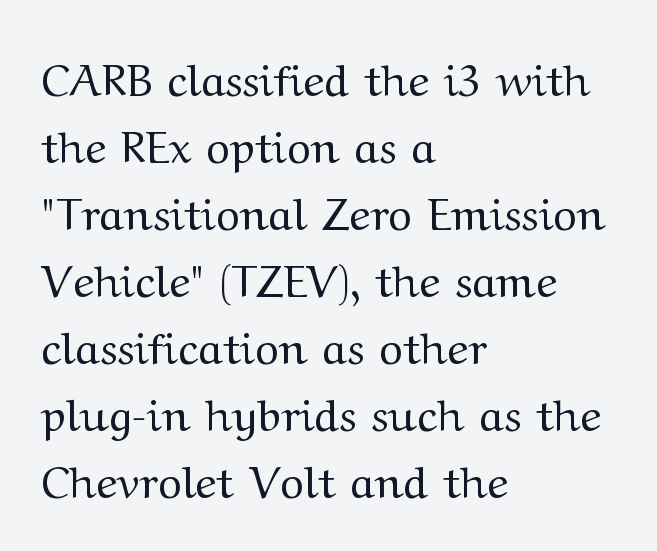
{"serif": "yes", "italic": "no", "bold": "no", "weight": "regular", "width": "wide", "stroke_contrast": "medium", "x_height": "medium", "monospaced": "no", "underline": "no", "align": "left", "line_spacing": "normal", "line_spacing_ratio": 1.49, "letter_spacing": "normal", "letter_spacing_em": 0.0, "glyph_px": 45}
